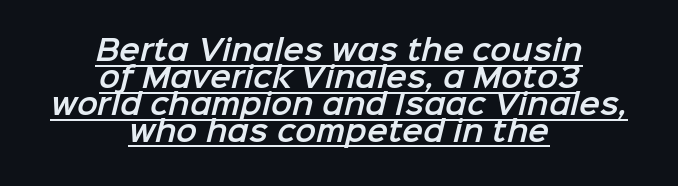
A centered setting, common on invitations and titles, is used for this passage. The rendering uses natural spacing where letterforms have individual widths. The rendering shows plain stroke endings on the letterforms — a sans-serif design. Nobody touched the tracking dial on this one. Compared with undecorated copy, this sample adds a rule below the words. Horizontal bands of white between lines are thin slivers.
